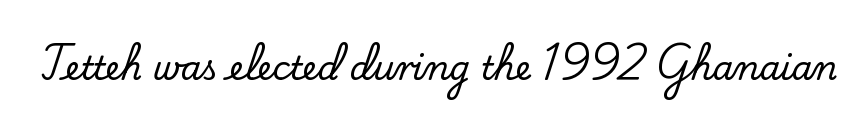
{"serif": "yes", "width": "normal", "stroke_contrast": "low", "x_height": "small", "monospaced": "no", "underline": "no", "letter_spacing": "normal", "letter_spacing_em": 0.0, "glyph_px": 33}
